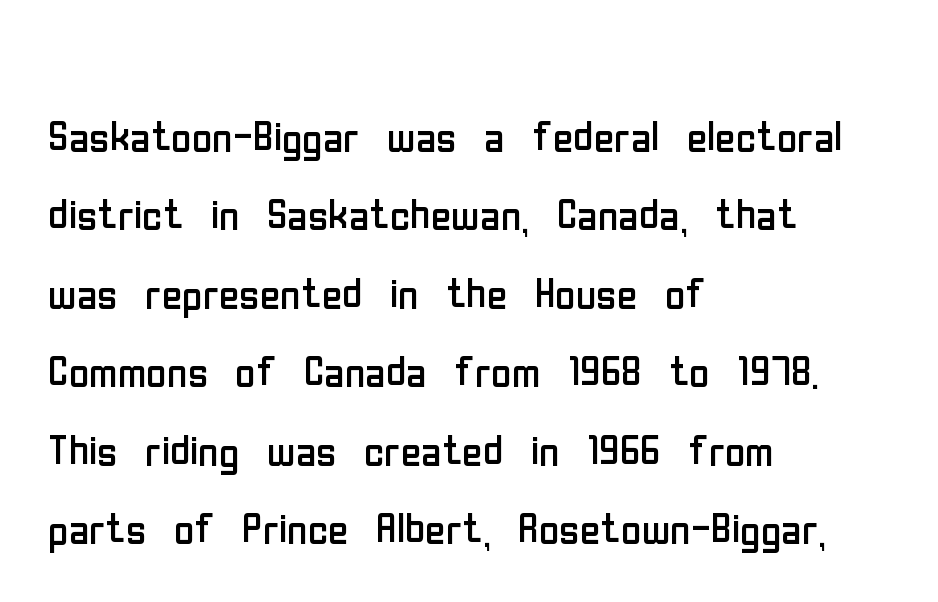
{"serif": "no", "italic": "no", "bold": "no", "weight": "regular", "width": "condensed", "stroke_contrast": "low", "x_height": "medium", "monospaced": "no", "underline": "no", "align": "left", "line_spacing": "normal", "line_spacing_ratio": 1.4, "letter_spacing": "normal", "letter_spacing_em": 0.0, "glyph_px": 56}
